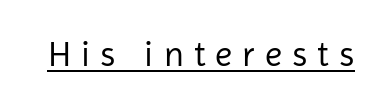
The image shows 35 px regular-weight sans-serif type, upright; set unusually wide letter spacing (+0.29 em), underlined; low stroke contrast and a medium x-height.
